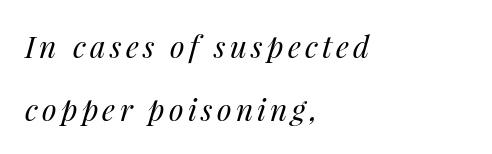
Q: Is the text bold? A: No.
Q: Is the text italic (slanted)? A: Yes, it leans right by about 14 degrees.
Q: Is the text underlined? A: No.
Q: How is the paragraph aligned? A: Left-aligned.
Q: Is the spacing between lines tight, normal or loose? A: Loose.
Q: Width (condensed, normal, or wide)? A: Normal.
Q: Stroke contrast? A: Medium.
Q: x-height? A: Medium.
Q: Monospaced? A: No.
